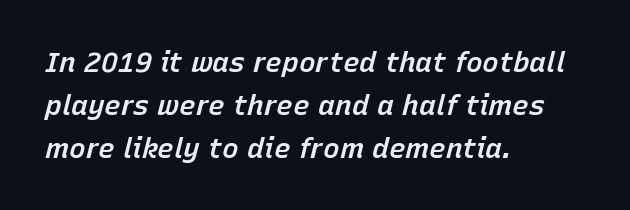
Leading: standard. Between one letter and the next there's only the usual sliver of space. Left-aligned paragraph, ragged on the right. The axis of the letterforms is tilted away from vertical.
